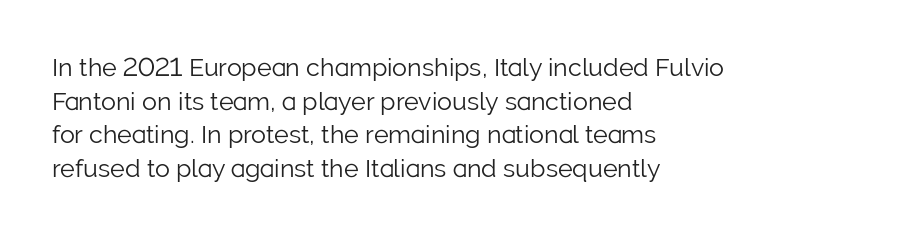
Q: Is the text bold? A: No.
Q: Is the text italic (slanted)? A: No, it is upright.
Q: Is the text underlined? A: No.
Q: How is the paragraph aligned? A: Left-aligned.
Q: Is the spacing between letters normal or unusually wide? A: Normal.
Q: Is the spacing between lines tight, normal or loose? A: Normal.
